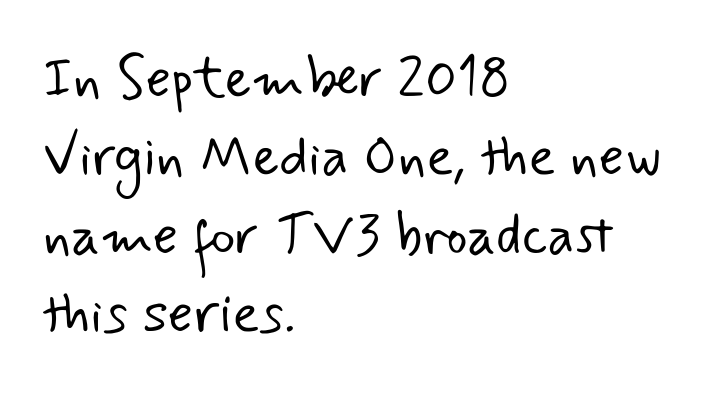
Q: Is the text bold? A: No.
Q: Is the typeface a serif or a sans-serif typeface? A: Sans-serif.
Q: Is the text underlined? A: No.
Q: How is the paragraph aligned? A: Left-aligned.
Q: Is the spacing between letters normal or unusually wide? A: Normal.
Q: Is the spacing between lines tight, normal or loose? A: Normal.
Q: Width (condensed, normal, or wide)? A: Normal.
Q: Stroke contrast? A: Low.
Q: x-height? A: Small.
Q: Monospaced? A: No.
